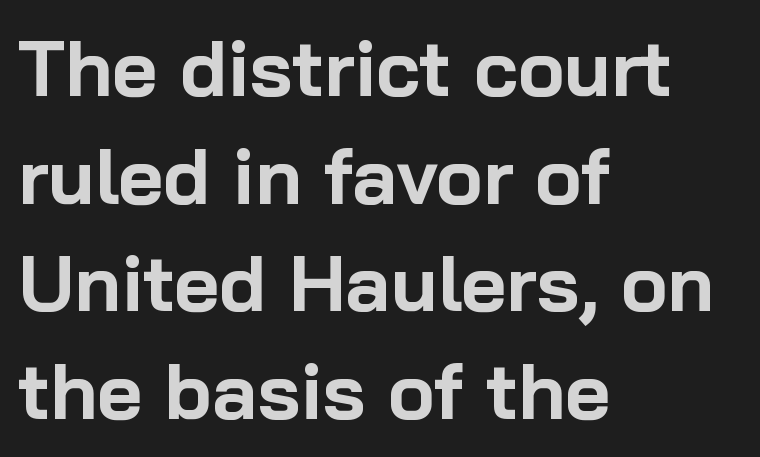
The image shows 78 px bold sans-serif type, upright; set left-aligned, normal line spacing (1.38x), normal letter spacing, not underlined; low stroke contrast and a medium x-height.
